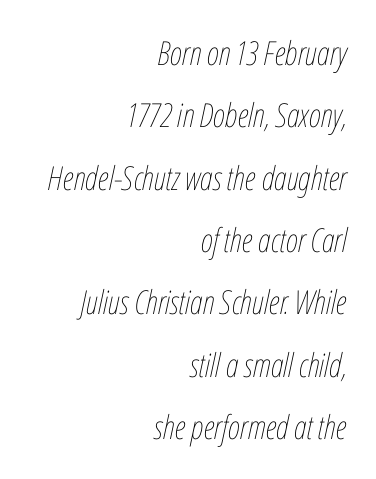
No letter is thick-stroked: the sample isn't bold. All the whitespace from short lines collects on the left. The area under the type is left untouched. The typography opts for an oblique posture over an upright one. Note the varied advance widths — an 'i' is clearly narrower than an 'm'. Caption: standard tracking, unaltered.
